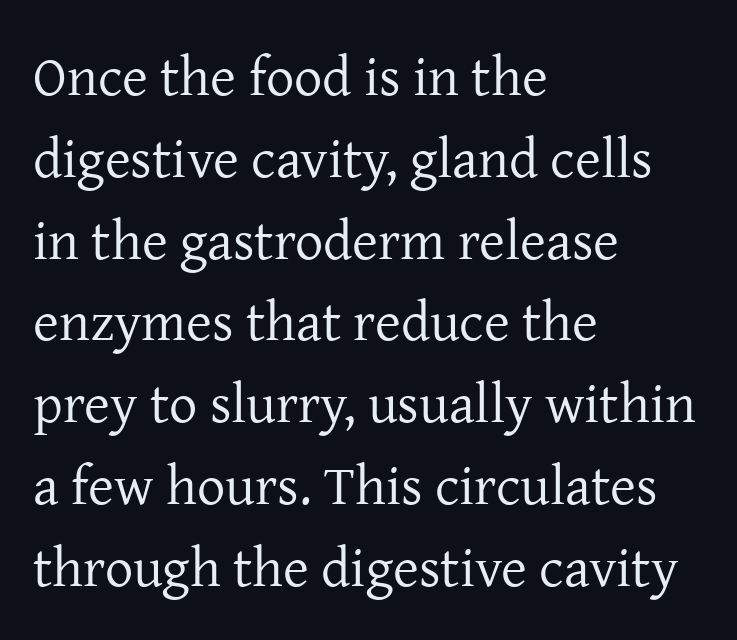
Casual observation: everything's shoved over to the left. Upright lettering throughout. A quiet, ordinary-to-light weight characterises the typeface. This is serif lettering, the kind often seen in printed books. The passage shown is not underscored anywhere.
